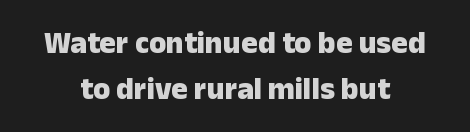
{"serif": "no", "italic": "no", "bold": "yes", "weight": "heavy", "width": "normal", "stroke_contrast": "low", "x_height": "medium", "monospaced": "no", "underline": "no", "align": "center", "line_spacing": "normal", "line_spacing_ratio": 1.49, "letter_spacing": "normal", "letter_spacing_em": 0.0, "glyph_px": 31}
